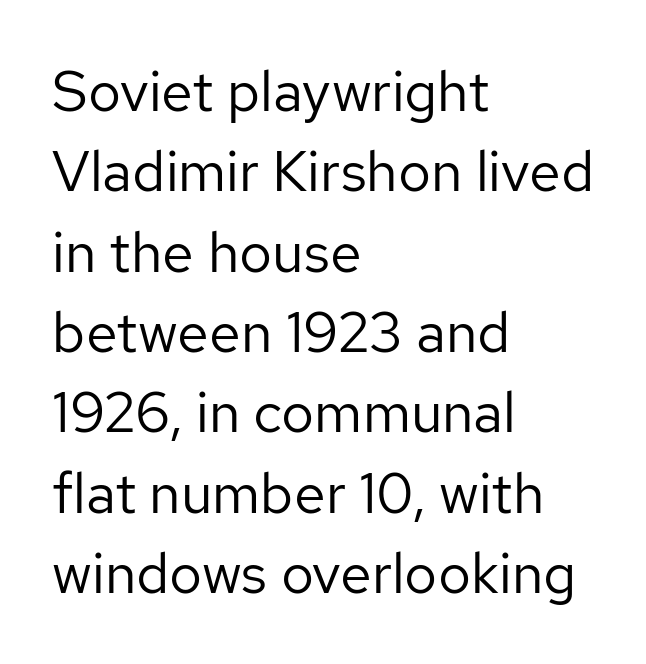
Q: Is the text bold? A: No.
Q: Is the text italic (slanted)? A: No, it is upright.
Q: Is the typeface a serif or a sans-serif typeface? A: Sans-serif.
Q: Is the text underlined? A: No.
Q: How is the paragraph aligned? A: Left-aligned.
Q: Is the spacing between letters normal or unusually wide? A: Normal.
Q: Is the spacing between lines tight, normal or loose? A: Normal.
Q: Width (condensed, normal, or wide)? A: Normal.
Q: Stroke contrast? A: Low.
Q: x-height? A: Medium.
Q: Monospaced? A: No.
